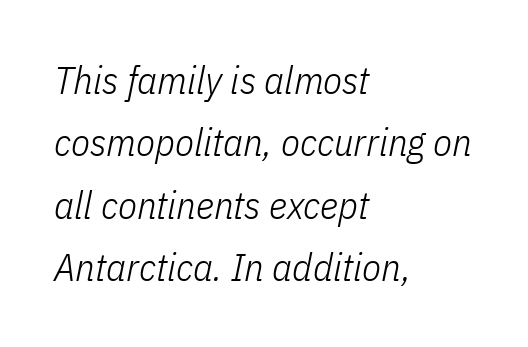
The image shows 39 px light, condensed type, italic (leaning right); set left-aligned, normal line spacing (1.6x), normal letter spacing, not underlined; low stroke contrast and a medium x-height.
